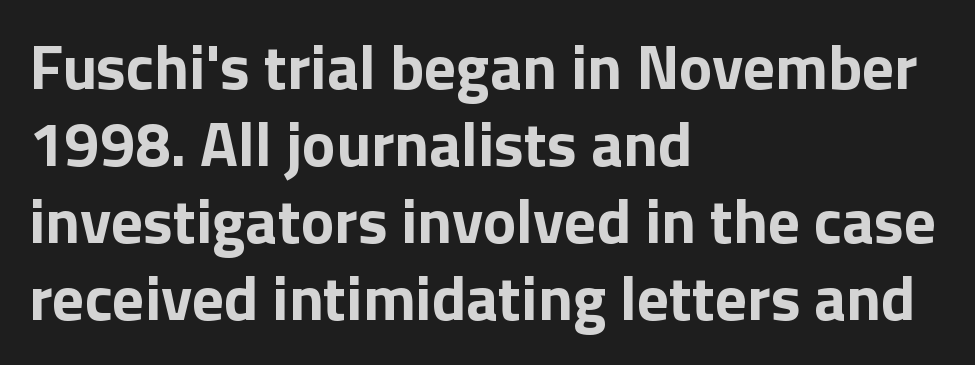
This is sans-serif lettering, the kind often seen on screens and signage. Left-aligned paragraph, ragged on the right. Posture: straight, roman, zero tilt. The letters advance in unequal steps, a hallmark of proportional type. Compared with typical body copy, the letter spacing here is the same. Anything drawn beneath the words? Only blank space.
